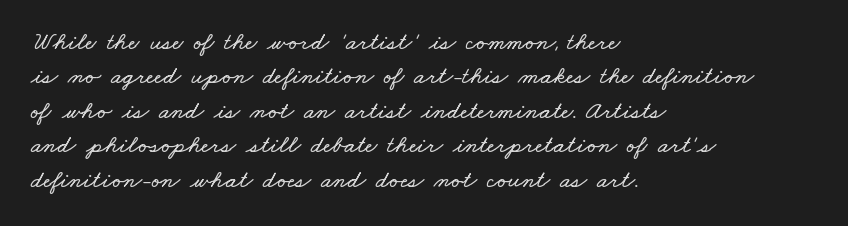
The image shows 25 px text type; set left-aligned, normal line spacing (1.38x), normal letter spacing, not underlined.
